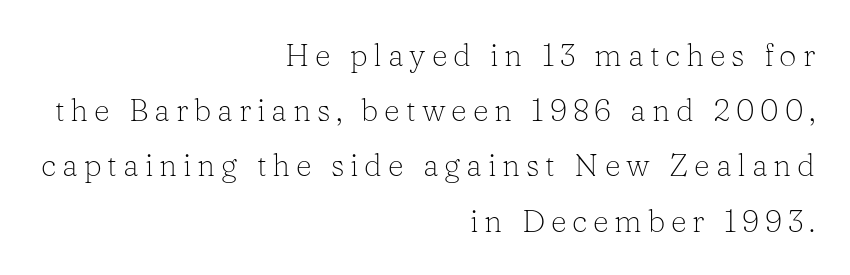
The letterforms sit at book weight or below. Unlike italic type, these characters show no tilt at all. Type style note: has serifs. The space directly below the letters is spotless.
